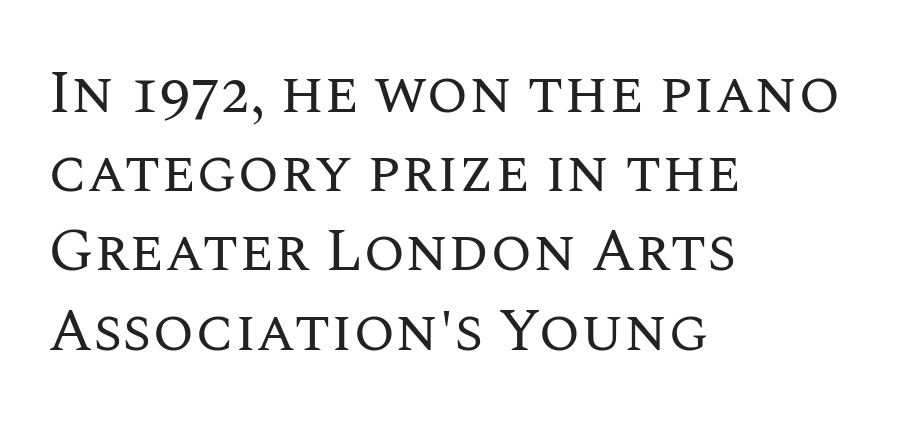
Students, observe: this is what conventionally led text looks like. The weight would be labelled regular, book, light, or lighter still. Does extra space separate the letters? No, they use regular spacing. A student would call this left alignment; a typographer would say flush left, rag right.
